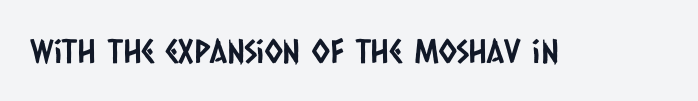
{"serif": "no", "width": "condensed", "stroke_contrast": "low", "x_height": "large", "monospaced": "no", "underline": "no", "letter_spacing": "normal", "letter_spacing_em": 0.0, "glyph_px": 33}
